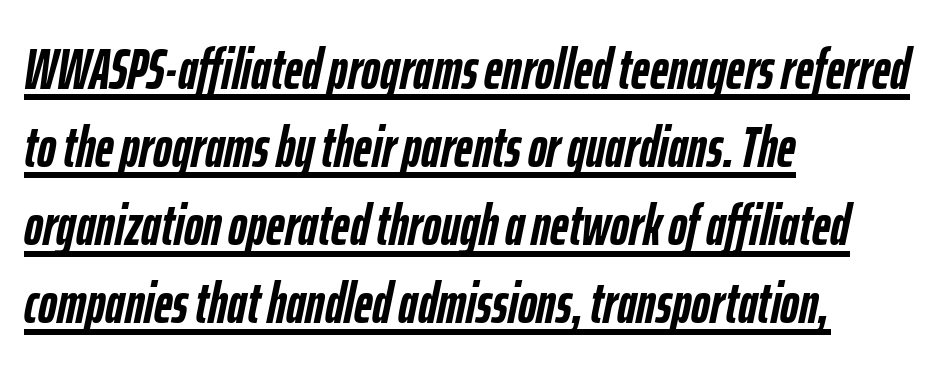
Q: Is the text bold? A: Yes.
Q: Is the text italic (slanted)? A: Yes, it leans right by about 12 degrees.
Q: Is the text underlined? A: Yes.
Q: How is the paragraph aligned? A: Left-aligned.
Q: Is the spacing between letters normal or unusually wide? A: Normal.
Q: Is the spacing between lines tight, normal or loose? A: Normal.
Q: Width (condensed, normal, or wide)? A: Condensed.
Q: Stroke contrast? A: Low.
Q: x-height? A: Medium.
Q: Monospaced? A: No.
